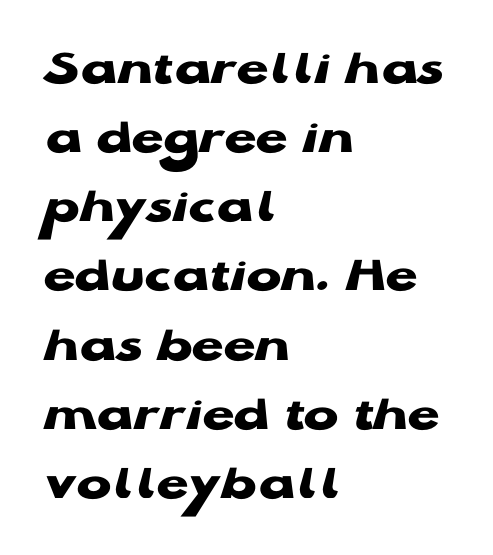
The passage shown is not underscored anywhere. Every character sits straight up, as roman type does. The rendering uses a moderate line-height, typical for paragraphs. Think of a printed novel: that variable character pitch is what you see here. Examine the stroke ends and you'll find no serifs.
